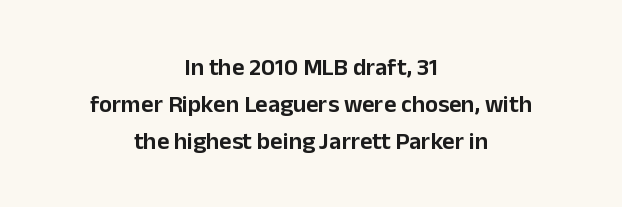
{"italic": "no", "underline": "no", "align": "center", "line_spacing": "normal", "line_spacing_ratio": 1.54, "letter_spacing": "normal", "letter_spacing_em": 0.0, "glyph_px": 24}
